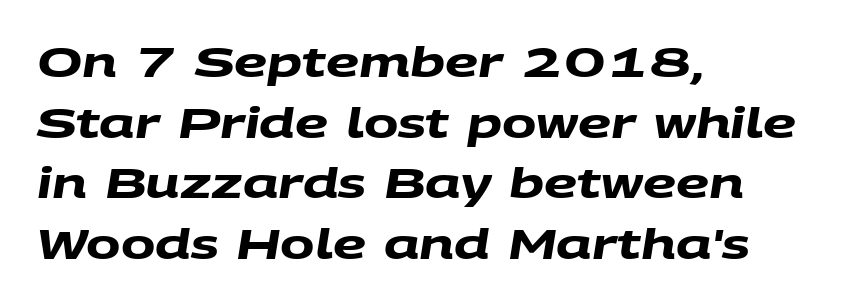
The image shows 41 px heavy, wide sans-serif type; set left-aligned, normal line spacing (1.48x), normal letter spacing, not underlined; medium stroke contrast and a large x-height.
